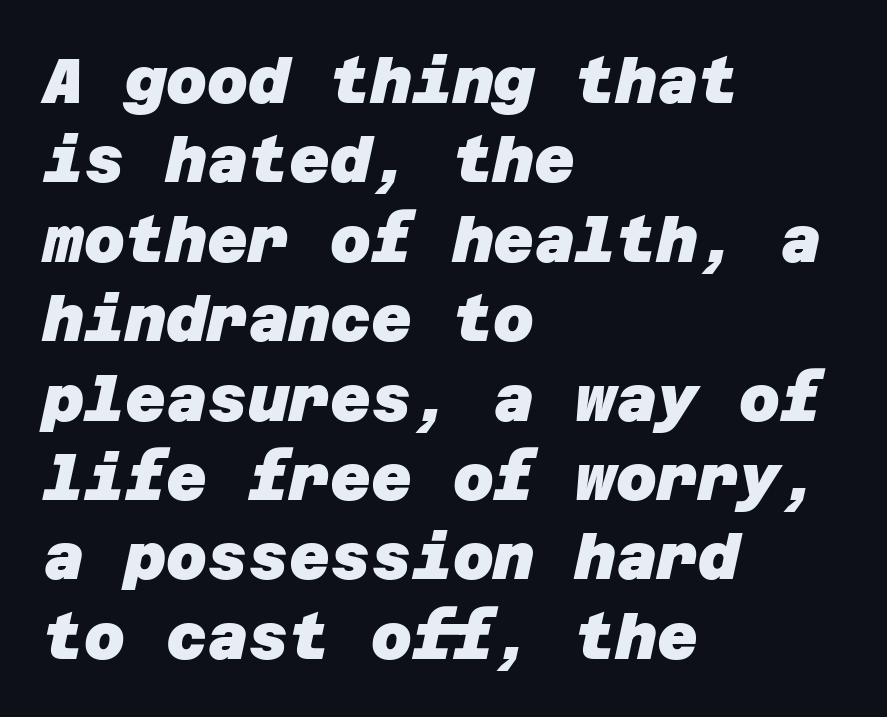
The image shows 63 px heavy sans-serif type; set left-aligned, normal line spacing (1.26x), normal letter spacing, not underlined; low stroke contrast and a large x-height.
